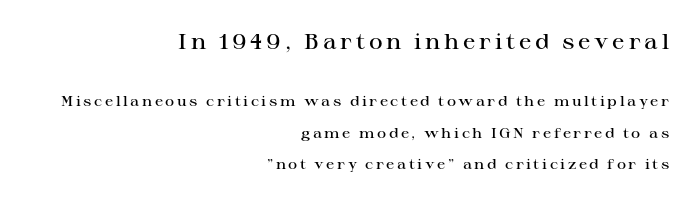
The setting favours the right margin, as signatures and pull-quotes sometimes do. The face used here appears at its bigger size in the upper chunk. A roman cut, with each character standing at attention. Honestly, there is no underline to notice here at all. This is moderately heavy type, rendered in semibold.
